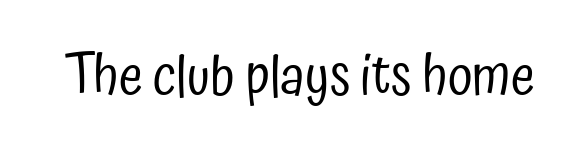
{"serif": "no", "italic": "no", "bold": "no", "weight": "regular", "width": "condensed", "stroke_contrast": "low", "x_height": "medium", "monospaced": "no", "underline": "no", "letter_spacing": "normal", "letter_spacing_em": 0.0, "glyph_px": 55}
